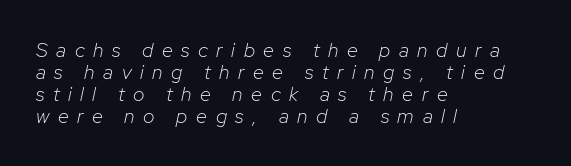
The image shows 20 px text type, italic (leaning right); set left-aligned, tight line spacing (1.1x), unusually wide letter spacing (+0.43 em), not underlined.
